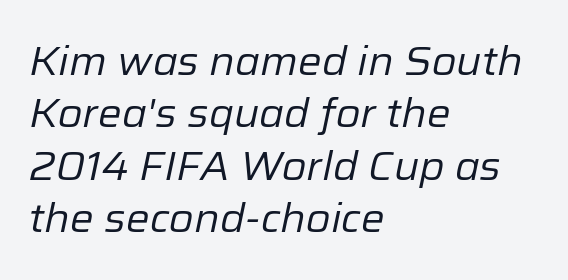
A classic flush-left, rag-right setting is used for this passage. Is this a fixed-width face? No — the glyphs have proportional, varying widths. Yep, that's italic — everything's leaning. In terms of letterspacing, this is plain default setting. Caption: face not bold, strokes unweighted.
